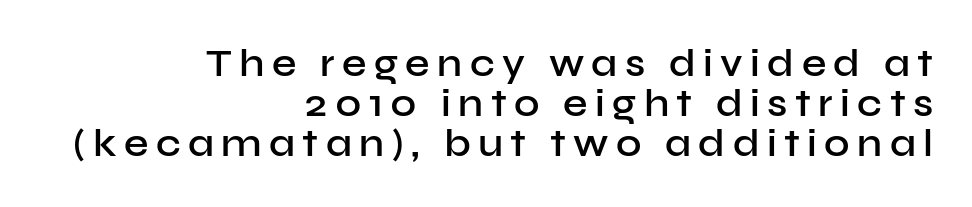
Leading is clearly below the norm, producing a dense column. Note the varied advance widths — an 'i' is clearly narrower than an 'm'. Tall strokes in this sample are plumb rather than angled. Unlike a traditional serif, this face leaves its strokes unadorned. Lines of text with bare space underneath.
